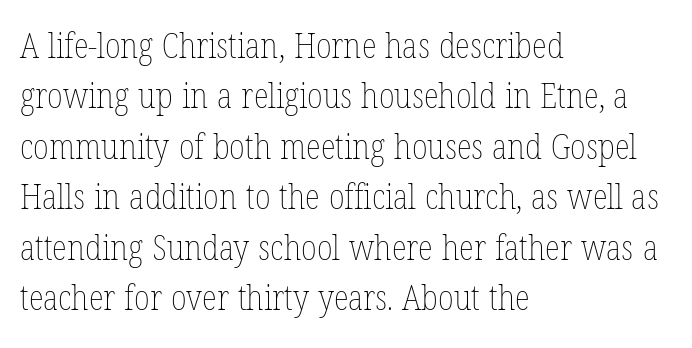
Q: Is the text bold? A: No.
Q: Is the text italic (slanted)? A: No, it is upright.
Q: Is the text underlined? A: No.
Q: How is the paragraph aligned? A: Left-aligned.
Q: Is the spacing between letters normal or unusually wide? A: Normal.
Q: Is the spacing between lines tight, normal or loose? A: Normal.
Q: Width (condensed, normal, or wide)? A: Condensed.
Q: Stroke contrast? A: Low.
Q: x-height? A: Medium.
Q: Monospaced? A: No.
